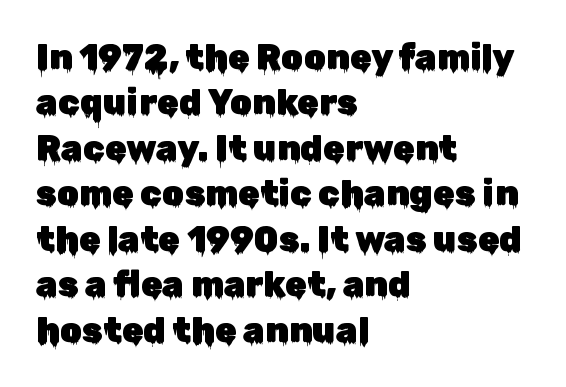
Q: Is the text italic (slanted)? A: No, it is upright.
Q: Is the typeface a serif or a sans-serif typeface? A: Sans-serif.
Q: Is the text underlined? A: No.
Q: How is the paragraph aligned? A: Left-aligned.
Q: Is the spacing between letters normal or unusually wide? A: Normal.
Q: Is the spacing between lines tight, normal or loose? A: Normal.
Q: Width (condensed, normal, or wide)? A: Normal.
Q: Stroke contrast? A: Low.
Q: x-height? A: Medium.
Q: Monospaced? A: No.
